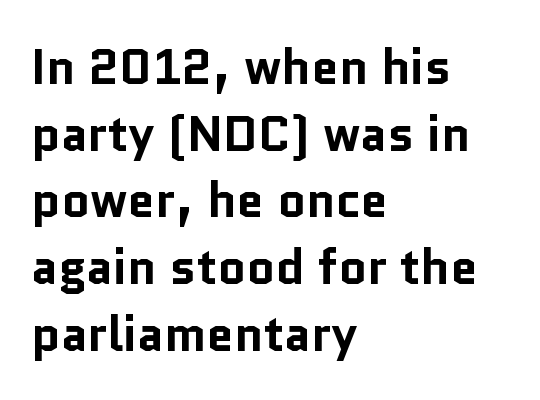
Q: Is the text bold? A: Yes.
Q: Is the text italic (slanted)? A: No, it is upright.
Q: Is the typeface a serif or a sans-serif typeface? A: Sans-serif.
Q: Is the text underlined? A: No.
Q: How is the paragraph aligned? A: Left-aligned.
Q: Is the spacing between letters normal or unusually wide? A: Normal.
Q: Is the spacing between lines tight, normal or loose? A: Normal.
Q: Width (condensed, normal, or wide)? A: Normal.
Q: Stroke contrast? A: Low.
Q: x-height? A: Medium.
Q: Monospaced? A: No.
